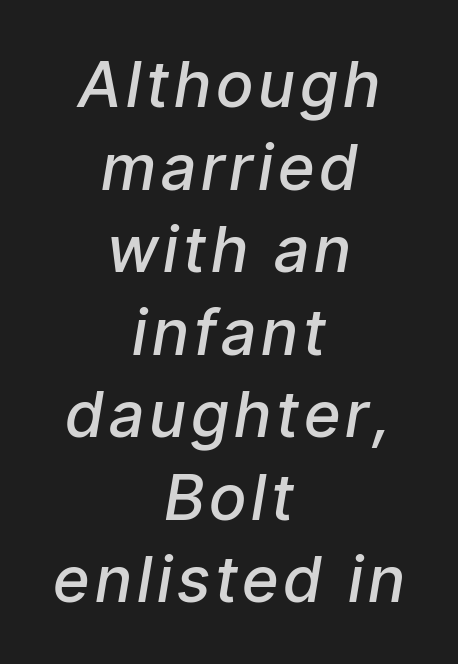
{"italic": "yes", "lean": "right", "slant_degrees": 9, "bold": "semi", "weight": "semibold", "width": "condensed", "stroke_contrast": "low", "x_height": "medium", "monospaced": "no", "underline": "no", "align": "center", "line_spacing": "normal", "line_spacing_ratio": 1.31, "glyph_px": 63}
